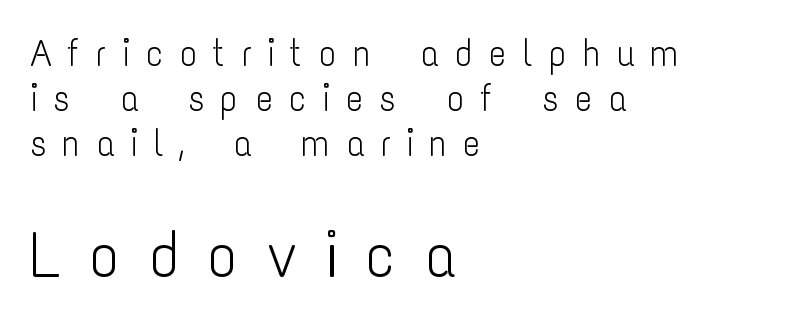
{"serif": "no", "italic": "no", "bold": "no", "weight": "light", "width": "condensed", "stroke_contrast": "low", "x_height": "medium", "monospaced": "no", "underline": "no", "align": "left", "line_spacing_ratio": 1.21, "letter_spacing": "wide", "letter_spacing_em": 0.42, "larger_block": "second", "size_ratio": 1.73, "glyph_px": 64}
